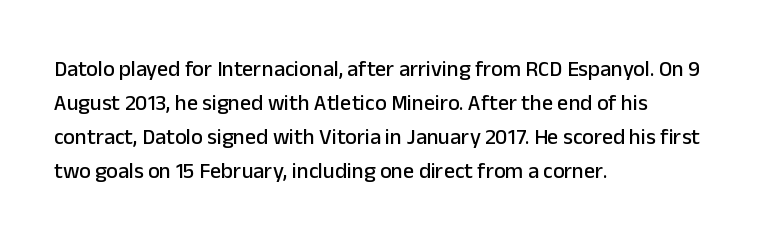
Q: Is the text italic (slanted)? A: No, it is upright.
Q: Is the text underlined? A: No.
Q: How is the paragraph aligned? A: Left-aligned.
Q: Is the spacing between letters normal or unusually wide? A: Normal.
Q: Is the spacing between lines tight, normal or loose? A: Normal.
